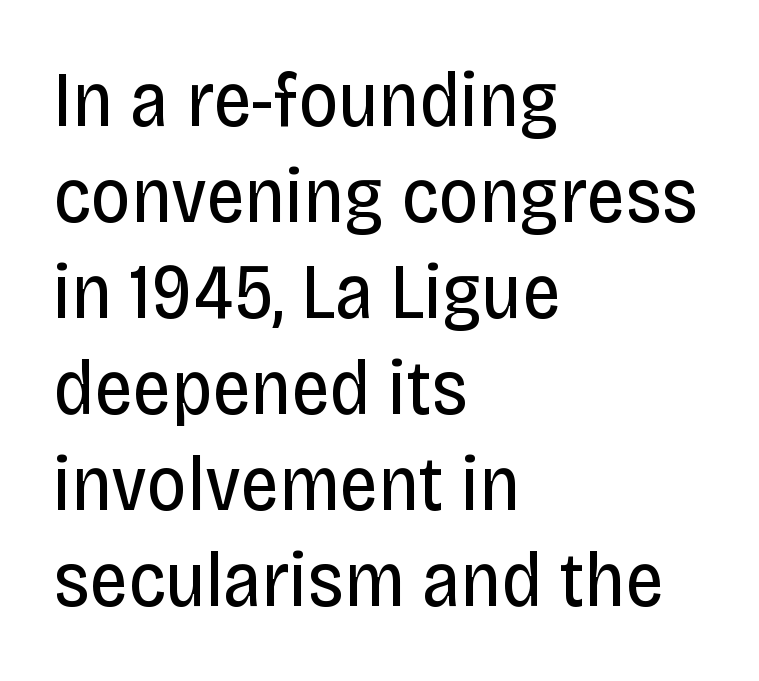
Check under the words: just untouched page. These lines keep a tight, regular rhythm from letter to letter. No extra ink here — the face is not bold. The typography opts for an upright posture over an oblique one. The paragraph has a hard left edge and a soft right edge.
